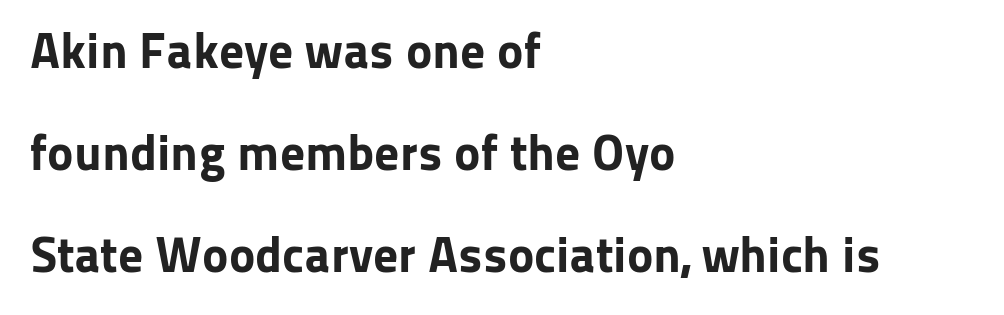
Think of a printed novel: that variable character pitch is what you see here. Type without underlining. Chunky letters — that's bold for sure. A student would call this left alignment; a typographer would say flush left, rag right. The face used here is a sans, in the tradition of grotesques and geometrics.
